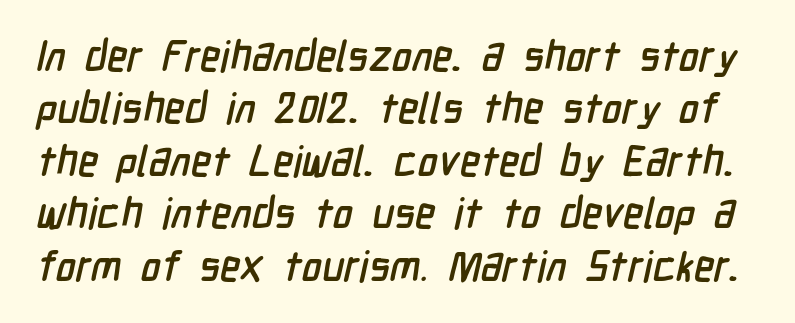
Q: Is the typeface a serif or a sans-serif typeface? A: Sans-serif.
Q: Is the text underlined? A: No.
Q: Is the spacing between letters normal or unusually wide? A: Normal.
Q: Is the spacing between lines tight, normal or loose? A: Normal.
Q: Width (condensed, normal, or wide)? A: Condensed.
Q: Stroke contrast? A: Low.
Q: x-height? A: Medium.
Q: Monospaced? A: No.
